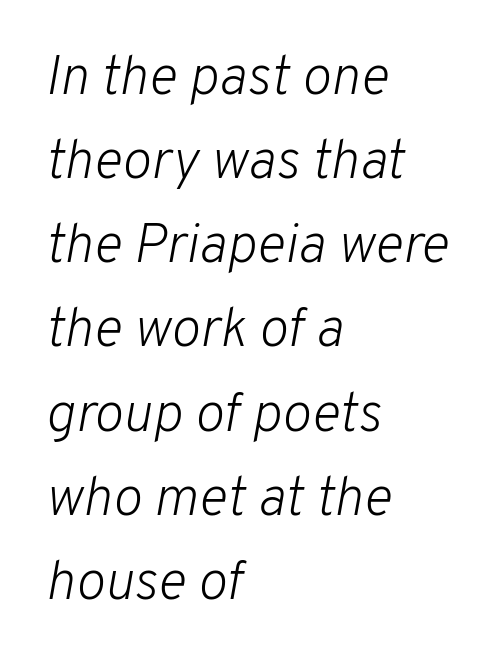
{"italic": "yes", "lean": "right", "slant_degrees": 10, "bold": "no", "weight": "light", "width": "normal", "stroke_contrast": "low", "x_height": "medium", "monospaced": "no", "underline": "no", "align": "left", "line_spacing": "normal", "line_spacing_ratio": 1.53, "letter_spacing": "normal", "letter_spacing_em": 0.0, "glyph_px": 55}
